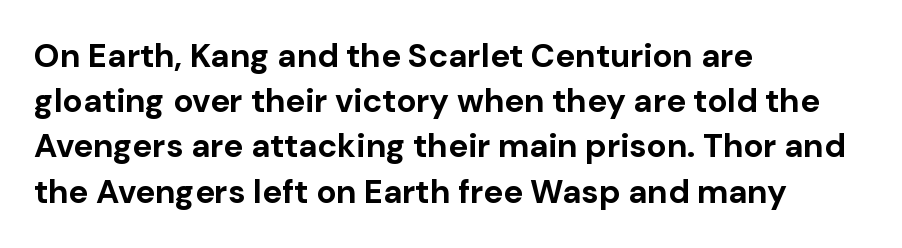
The image shows 33 px bold sans-serif type, upright; set left-aligned, normal line spacing (1.37x), normal letter spacing, not underlined; low stroke contrast and a medium x-height.
